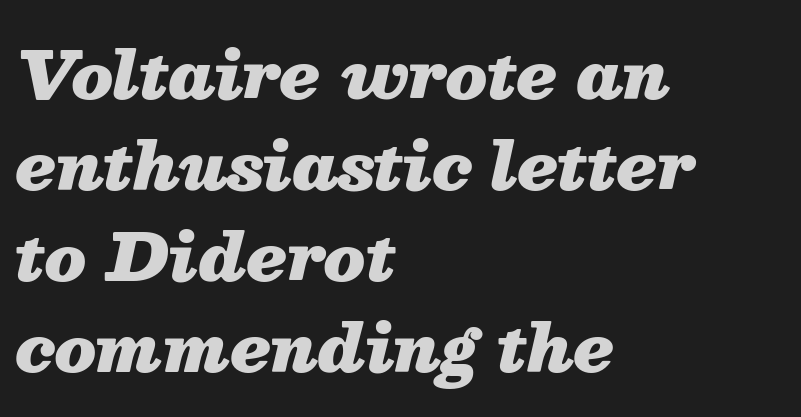
Q: Is the text bold? A: Yes.
Q: Is the text italic (slanted)? A: Yes, it leans right by about 13 degrees.
Q: Is the text underlined? A: No.
Q: How is the paragraph aligned? A: Left-aligned.
Q: Is the spacing between letters normal or unusually wide? A: Normal.
Q: Is the spacing between lines tight, normal or loose? A: Normal.
Q: Width (condensed, normal, or wide)? A: Normal.
Q: Stroke contrast? A: Medium.
Q: x-height? A: Medium.
Q: Monospaced? A: No.
